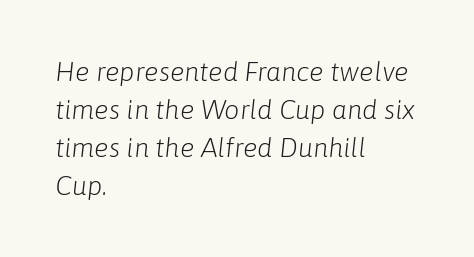
Q: Is the text bold? A: No.
Q: Is the text italic (slanted)? A: Yes, it leans right by about 6 degrees.
Q: Is the text underlined? A: No.
Q: How is the paragraph aligned? A: Left-aligned.
Q: Is the spacing between letters normal or unusually wide? A: Normal.
Q: Is the spacing between lines tight, normal or loose? A: Normal.
